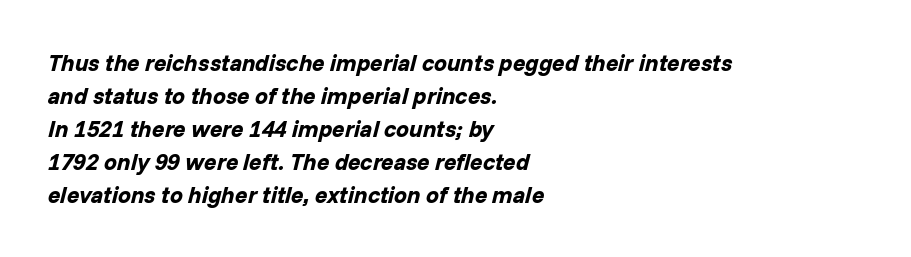
{"italic": "yes", "lean": "right", "slant_degrees": 14, "bold": "yes", "underline": "no", "align": "left", "line_spacing": "normal", "line_spacing_ratio": 1.43, "letter_spacing": "normal", "letter_spacing_em": 0.0, "glyph_px": 23}
